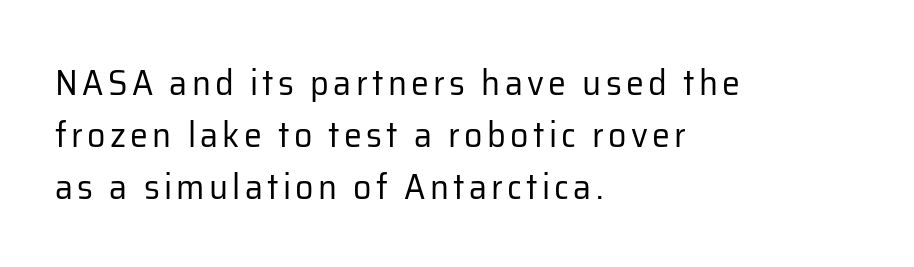
The image shows 36 px regular-weight sans-serif type, upright; set left-aligned, normal line spacing (1.44x), not underlined; low stroke contrast and a medium x-height.
